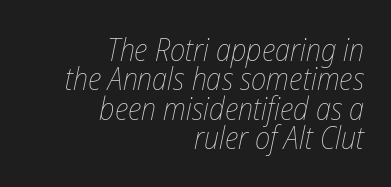
Inter-character spacing is left at the font's built-in metrics. Leftover space on each line is placed entirely before the opening word. Proportional: the letters do not fall into vertical columns. Is the type slanted? Yes — the strokes lean at a clear angle. Counters stay open thanks to moderate or lighter strokes. The line-height multiplier appears low, near solid setting.
